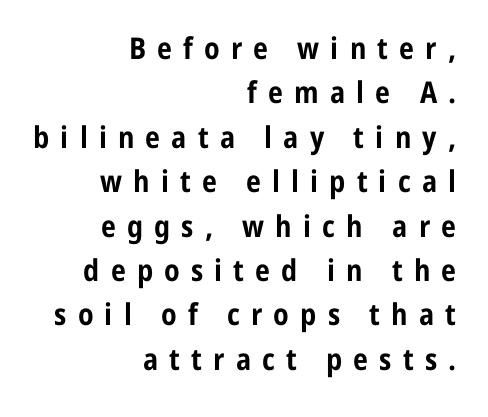
{"serif": "no", "italic": "no", "bold": "yes", "weight": "bold", "width": "condensed", "stroke_contrast": "low", "x_height": "medium", "monospaced": "no", "underline": "no", "align": "right", "line_spacing": "normal", "line_spacing_ratio": 1.48, "letter_spacing": "wide", "letter_spacing_em": 0.37, "glyph_px": 30}
